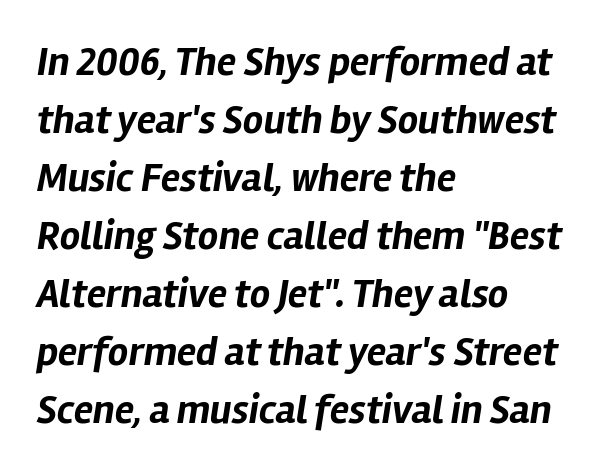
The image shows 40 px bold type, italic (leaning right); set left-aligned, normal line spacing (1.45x), normal letter spacing, not underlined; low stroke contrast and a medium x-height.
